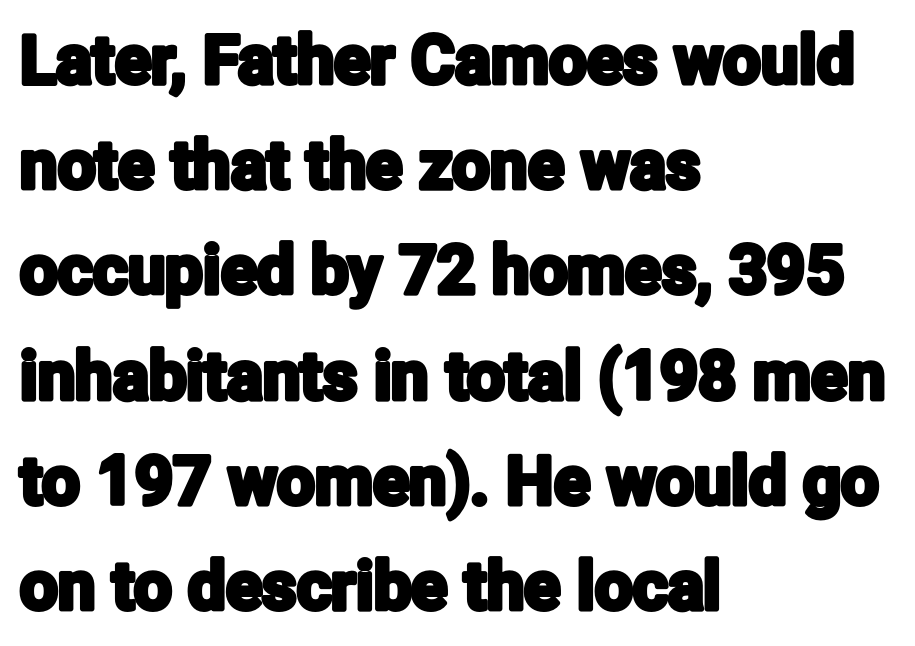
{"serif": "no", "italic": "no", "width": "condensed", "stroke_contrast": "low", "x_height": "medium", "monospaced": "no", "underline": "no", "align": "left", "line_spacing": "normal", "line_spacing_ratio": 1.57, "letter_spacing": "normal", "letter_spacing_em": 0.0, "glyph_px": 67}
